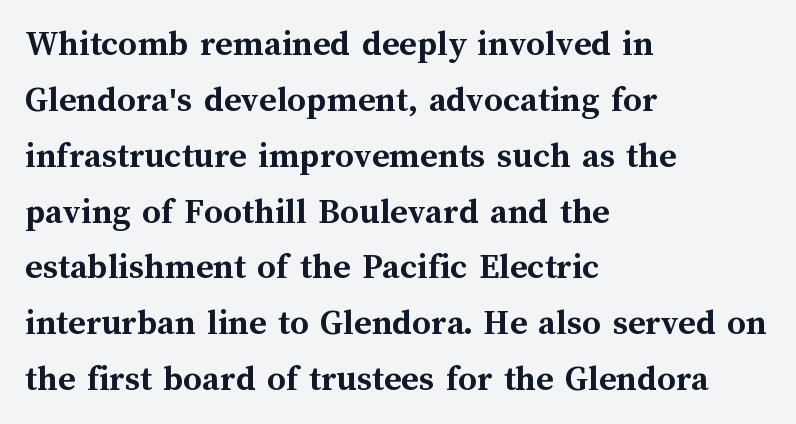
As a designer I'd log this as weight 700, bold. This rendering leaves character spacing at its baseline value. Normally led — the rows are evenly, conventionally spaced. Is this a fixed-width face? No — the glyphs have proportional, varying widths. Tall strokes in this sample are plumb rather than angled. The area under the type is left untouched.
